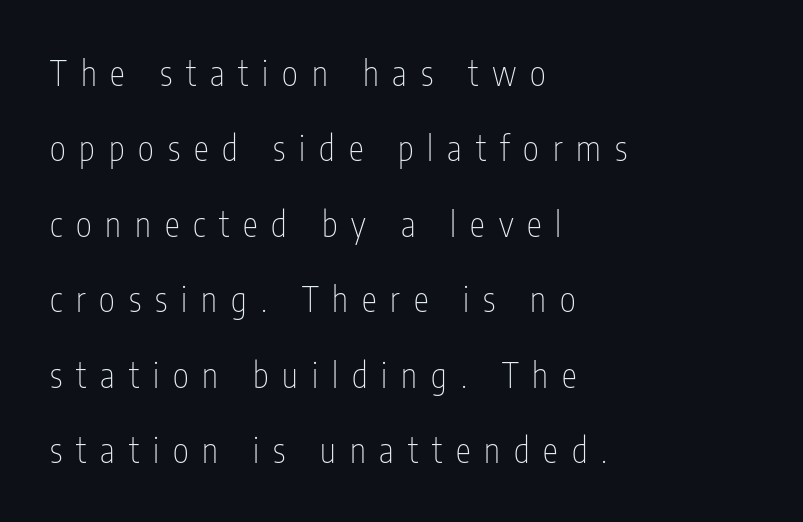
The foot of each line stays bare and open. This sample has the flowing, uneven cadence of proportional lettering. The lines in this sample share a left origin and differ only in where they stop. The leading is generous, giving the passage an open texture.
